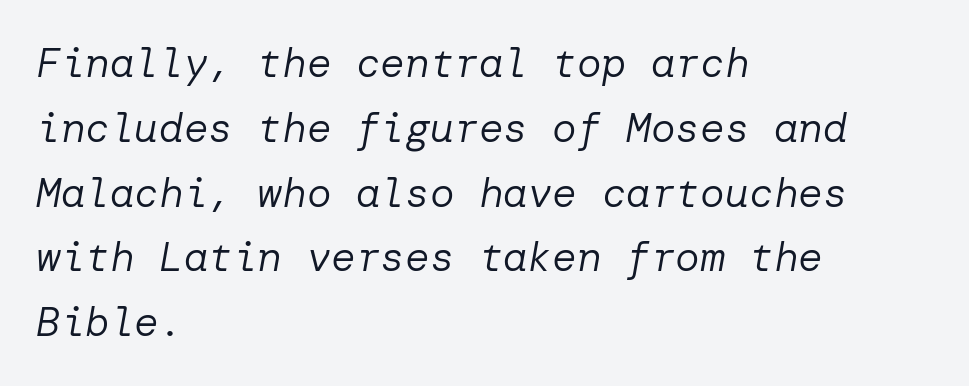
Q: Is the text bold? A: No.
Q: Is the text italic (slanted)? A: Yes, it leans right by about 10 degrees.
Q: Is the text underlined? A: No.
Q: How is the paragraph aligned? A: Left-aligned.
Q: Is the spacing between letters normal or unusually wide? A: Normal.
Q: Is the spacing between lines tight, normal or loose? A: Normal.
Q: Width (condensed, normal, or wide)? A: Normal.
Q: Stroke contrast? A: Low.
Q: x-height? A: Medium.
